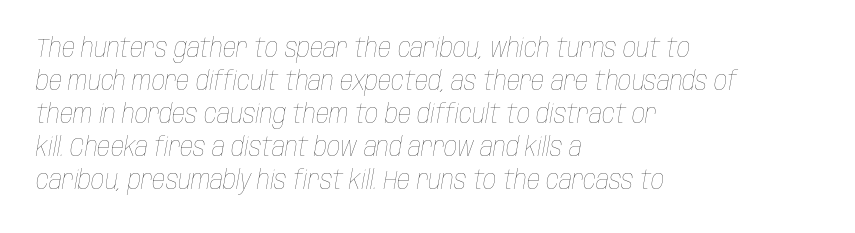
The image shows 26 px text type, italic (leaning right); set left-aligned, normal line spacing (1.27x), normal letter spacing, not underlined.
